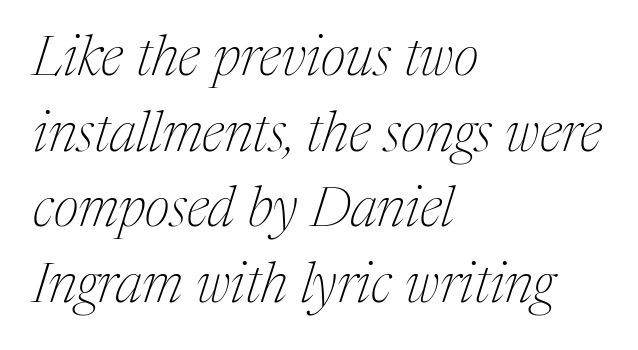
Weight class: somewhere from thin through regular. Notice how the passage keeps a crisp vertical edge on the left only. You could call the tracking neutral — neither tight nor loose. Typographically, this falls in the serif category. Regarding leading, the lines here are spaced in the standard way. You could not count columns in this text — the font is proportionally spaced.
